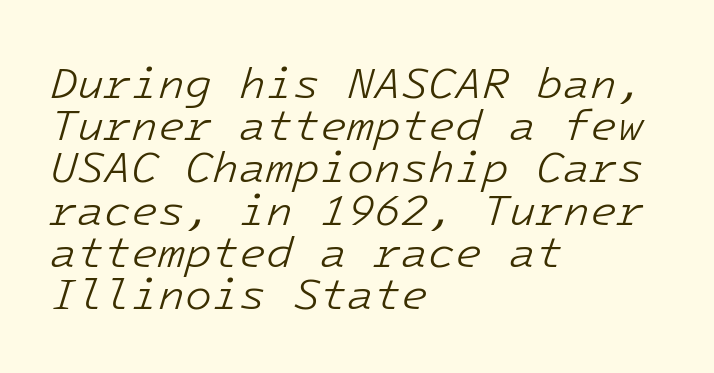
The image shows 44 px light type, italic (leaning right); set left-aligned, tight line spacing (0.96x), normal letter spacing, not underlined; low stroke contrast and a medium x-height.
